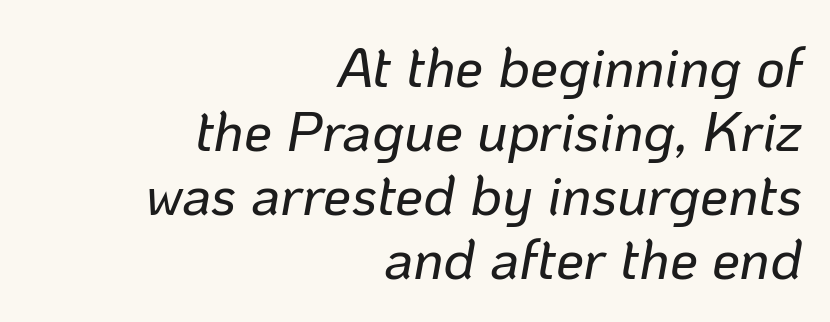
Q: Is the text italic (slanted)? A: Yes, it leans right by about 10 degrees.
Q: Is the text underlined? A: No.
Q: How is the paragraph aligned? A: Right-aligned.
Q: Is the spacing between letters normal or unusually wide? A: Normal.
Q: Is the spacing between lines tight, normal or loose? A: Tight.
Q: Width (condensed, normal, or wide)? A: Normal.
Q: Stroke contrast? A: Low.
Q: x-height? A: Medium.
Q: Monospaced? A: No.
